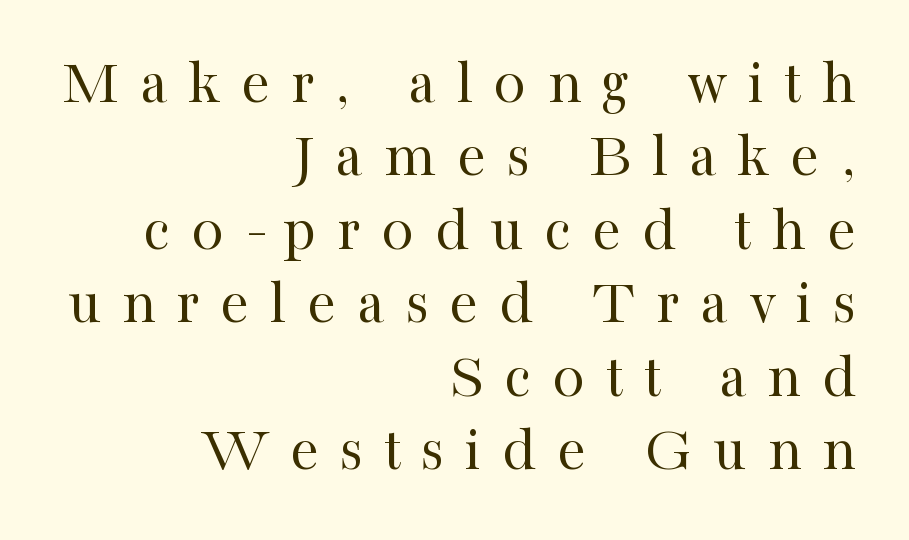
There is plenty of visible air inserted between adjacent glyphs. The lines in this sample share a right terminus and differ only in where they begin. No italicization has been applied; the sample stays upright. Each new line begins almost immediately beneath the previous one. Stroke terminals: seriffed.
